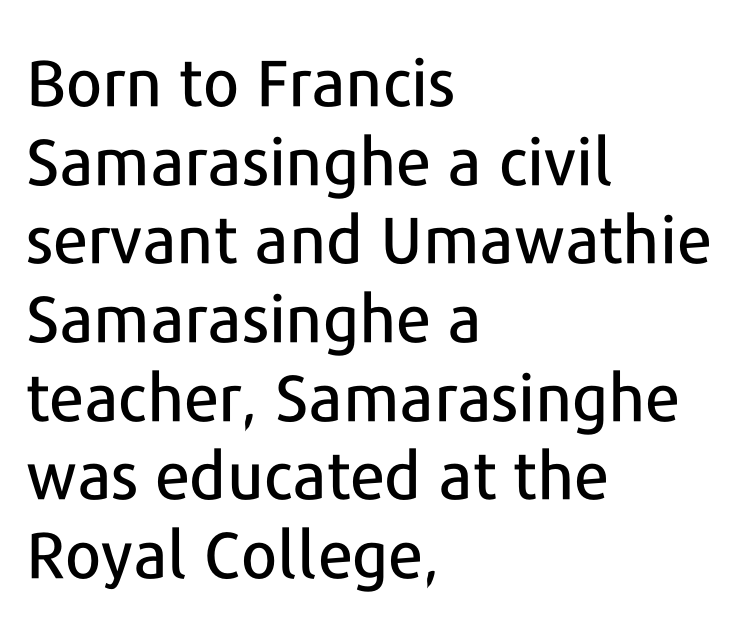
{"serif": "no", "italic": "no", "width": "normal", "stroke_contrast": "low", "x_height": "medium", "monospaced": "no", "underline": "no", "align": "left", "line_spacing_ratio": 1.21, "letter_spacing": "normal", "letter_spacing_em": 0.0, "glyph_px": 65}
